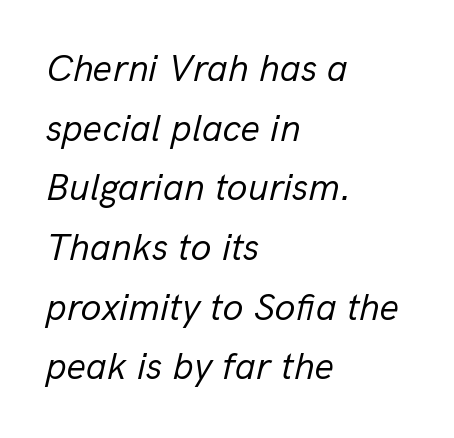
{"italic": "yes", "lean": "right", "slant_degrees": 13, "bold": "no", "weight": "regular", "width": "normal", "stroke_contrast": "low", "x_height": "medium", "monospaced": "no", "underline": "no", "align": "left", "line_spacing": "normal", "line_spacing_ratio": 1.57, "letter_spacing": "normal", "letter_spacing_em": 0.0, "glyph_px": 38}
